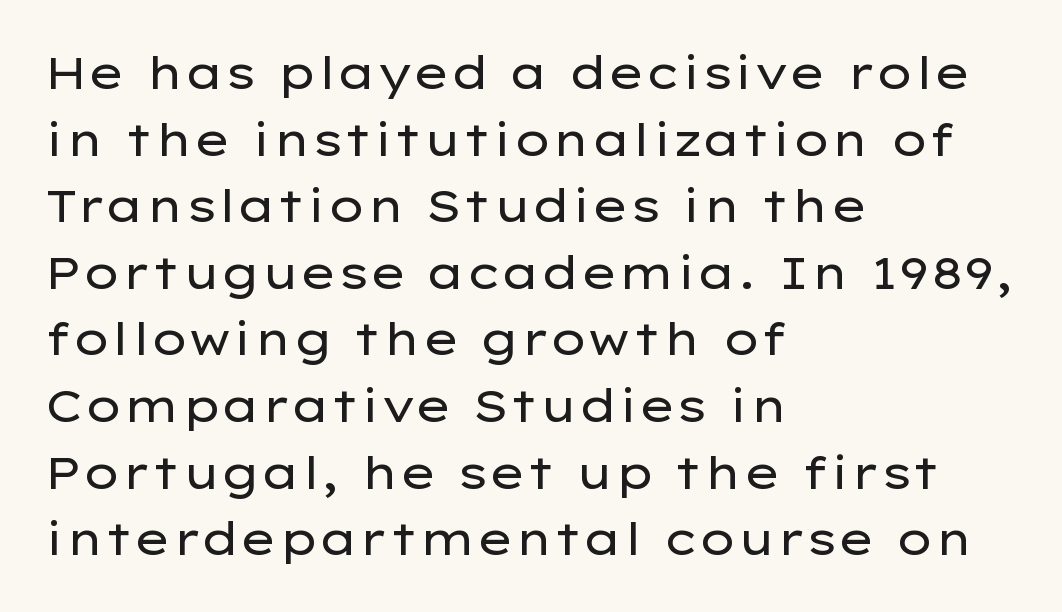
The image shows 45 px regular-weight, wide sans-serif type, upright; set left-aligned, normal line spacing (1.48x), normal letter spacing, not underlined; low stroke contrast and a medium x-height.
